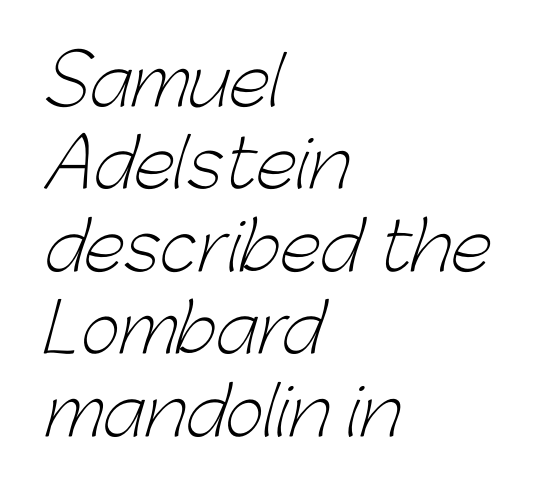
Q: Is the text bold? A: No.
Q: Is the typeface a serif or a sans-serif typeface? A: Sans-serif.
Q: Is the text underlined? A: No.
Q: How is the paragraph aligned? A: Left-aligned.
Q: Is the spacing between letters normal or unusually wide? A: Normal.
Q: Width (condensed, normal, or wide)? A: Normal.
Q: Stroke contrast? A: Low.
Q: x-height? A: Medium.
Q: Monospaced? A: No.
